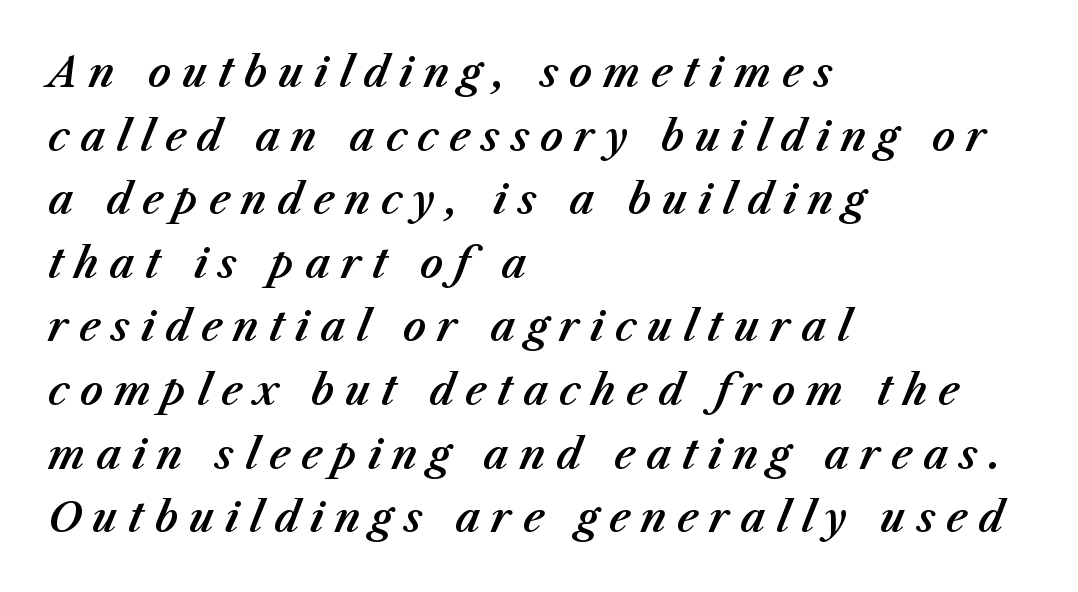
Anything drawn beneath the words? Only blank space. Proportional: the letters do not fall into vertical columns. Interline gaps are of average width in this sample. This sample uses expanded letter spacing, leaving extra air between glyphs. Compared with a centered layout, this one pins lines to the left instead.
